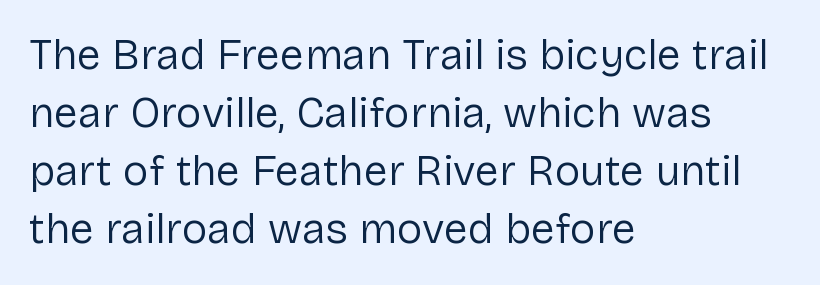
Spacing verdict: proportional, widths tailored to each character. I'd call this a sans setting — the letters go barefoot. Successive baselines arrive at the customary interval. Nobody drew a line under any word here. It's the straight-up-and-down kind of type.
